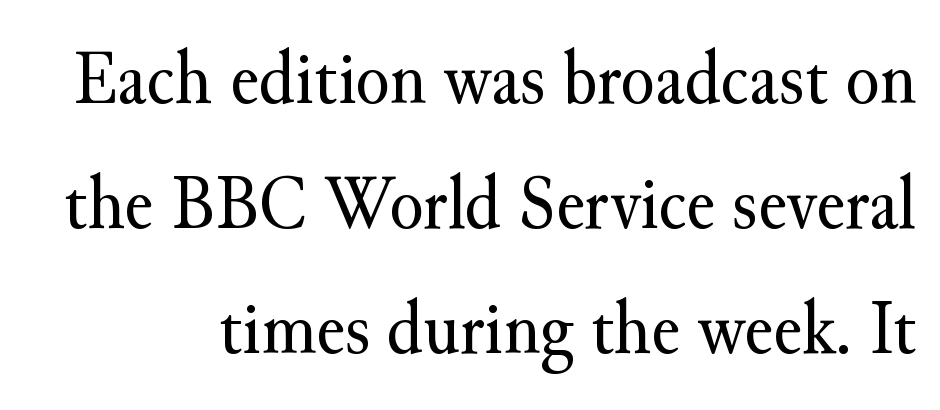
The image shows 78 px regular-weight serif type, upright; set normal line spacing (1.6x), normal letter spacing, not underlined; medium stroke contrast and a small x-height.
